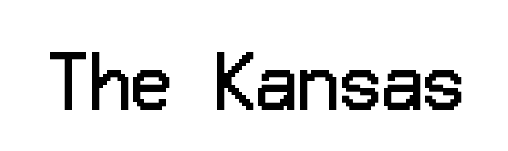
Q: Is the text bold? A: No.
Q: Is the text italic (slanted)? A: No, it is upright.
Q: Is the typeface a serif or a sans-serif typeface? A: Sans-serif.
Q: Is the text underlined? A: No.
Q: Is the spacing between letters normal or unusually wide? A: Normal.
Q: Width (condensed, normal, or wide)? A: Normal.
Q: Stroke contrast? A: Low.
Q: x-height? A: Medium.
